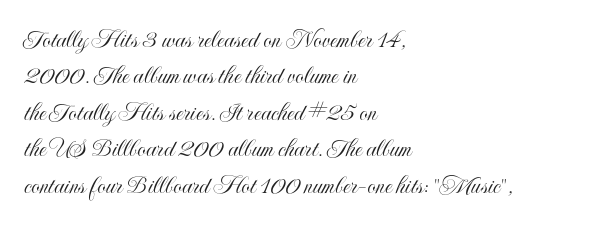
Tracking value appears to be zero — textbook default spacing. A clean baseline with only descenders dipping below it. Is the block centered? No — it sits flush against the left margin. Notice how descenders clear the ascenders below comfortably — that's standard leading.
